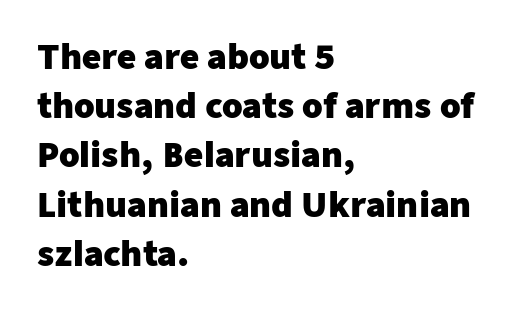
The image shows 33 px heavy sans-serif type, upright; set left-aligned, normal line spacing (1.49x), normal letter spacing, not underlined; low stroke contrast and a medium x-height.
